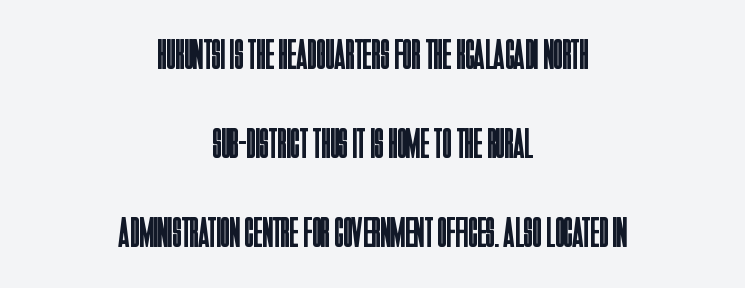
The image shows 42 px regular-weight, condensed sans-serif type, upright; set centered, loose line spacing (2.12x), normal letter spacing, not underlined; low stroke contrast and a large x-height.
